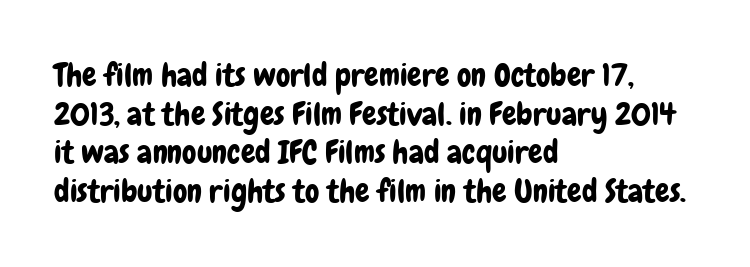
Q: Is the text italic (slanted)? A: No, it is upright.
Q: Is the typeface a serif or a sans-serif typeface? A: Sans-serif.
Q: Is the text underlined? A: No.
Q: How is the paragraph aligned? A: Left-aligned.
Q: Is the spacing between letters normal or unusually wide? A: Normal.
Q: Width (condensed, normal, or wide)? A: Condensed.
Q: Stroke contrast? A: Low.
Q: x-height? A: Medium.
Q: Monospaced? A: No.
